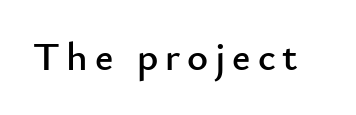
Q: Is the text italic (slanted)? A: No, it is upright.
Q: Is the typeface a serif or a sans-serif typeface? A: Sans-serif.
Q: Is the text underlined? A: No.
Q: Width (condensed, normal, or wide)? A: Normal.
Q: Stroke contrast? A: Low.
Q: x-height? A: Small.
Q: Monospaced? A: No.
